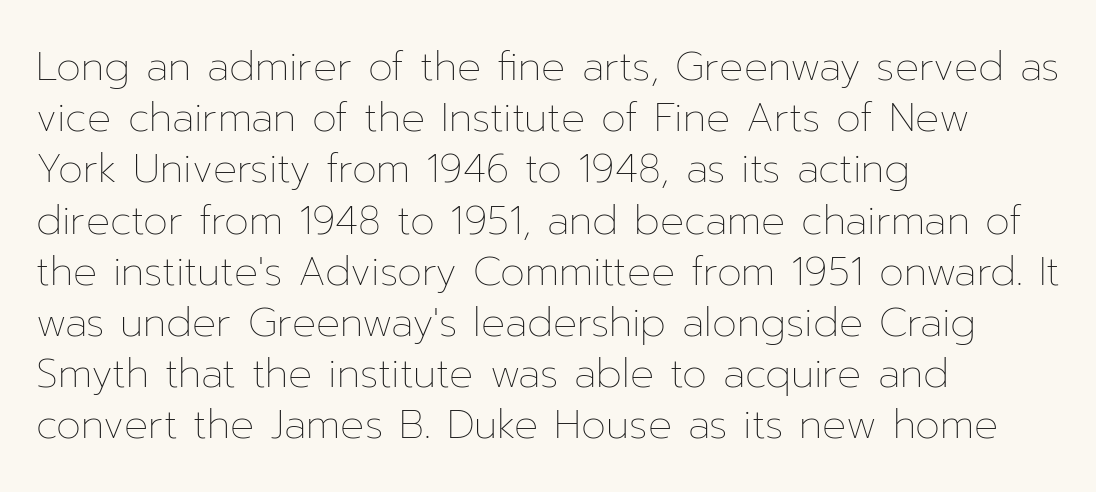
{"italic": "no", "bold": "no", "weight": "thin", "width": "normal", "stroke_contrast": "low", "x_height": "medium", "monospaced": "no", "underline": "no", "align": "left", "line_spacing": "normal", "line_spacing_ratio": 1.28, "letter_spacing": "normal", "letter_spacing_em": 0.0, "glyph_px": 40}
